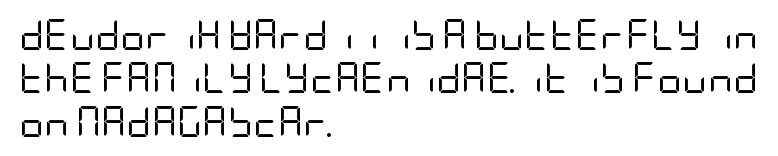
The image shows 31 px regular-weight, condensed sans-serif type, upright; set left-aligned, normal line spacing (1.4x), normal letter spacing, not underlined; low stroke contrast and a large x-height.
